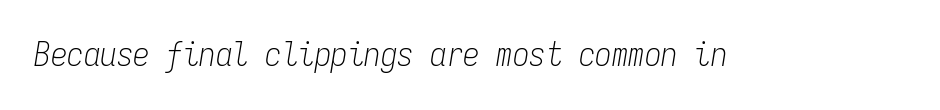
{"italic": "yes", "lean": "right", "slant_degrees": 9, "bold": "no", "weight": "light", "width": "condensed", "stroke_contrast": "low", "x_height": "medium", "monospaced": "yes", "underline": "no", "letter_spacing": "normal", "letter_spacing_em": 0.0, "glyph_px": 33}
